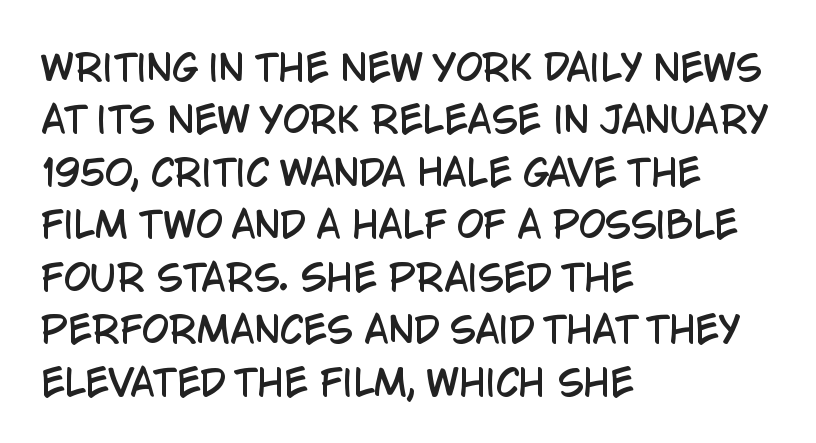
{"serif": "no", "italic": "no", "width": "condensed", "stroke_contrast": "low", "x_height": "large", "monospaced": "no", "underline": "no", "align": "left", "line_spacing": "normal", "line_spacing_ratio": 1.5, "letter_spacing": "normal", "letter_spacing_em": 0.0, "glyph_px": 35}
